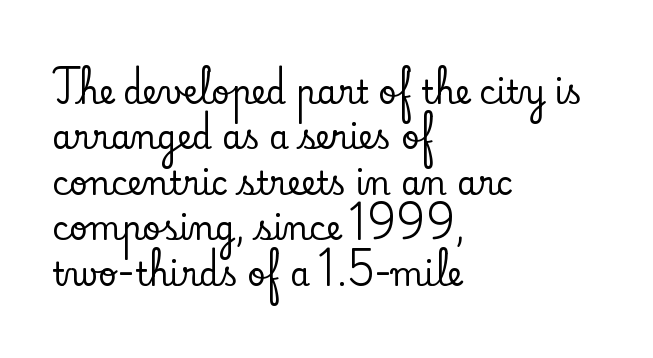
The image shows 32 px serif type, upright; set left-aligned, normal line spacing (1.42x), normal letter spacing, not underlined; low stroke contrast and a small x-height.
